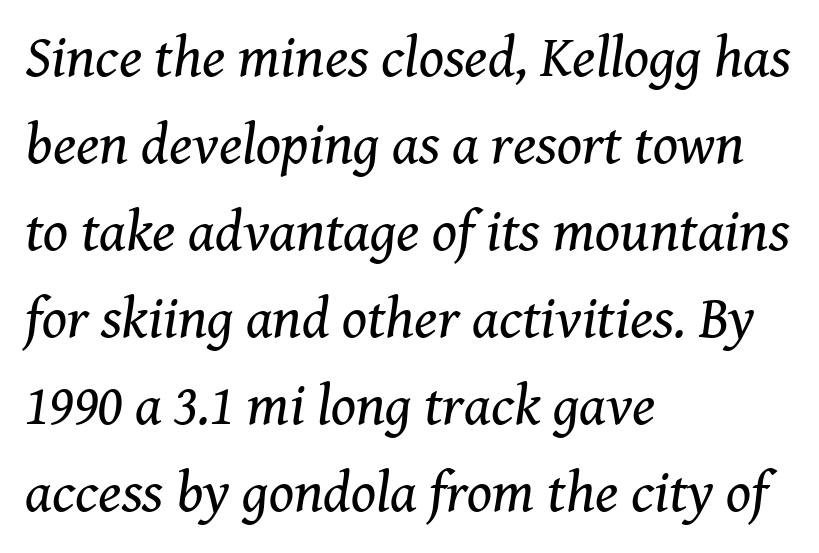
{"serif": "yes", "italic": "yes", "lean": "right", "slant_degrees": 8, "bold": "no", "weight": "regular", "width": "normal", "stroke_contrast": "medium", "x_height": "medium", "monospaced": "no", "underline": "no", "align": "left", "line_spacing": "normal", "line_spacing_ratio": 1.5, "letter_spacing": "normal", "letter_spacing_em": 0.0, "glyph_px": 58}
